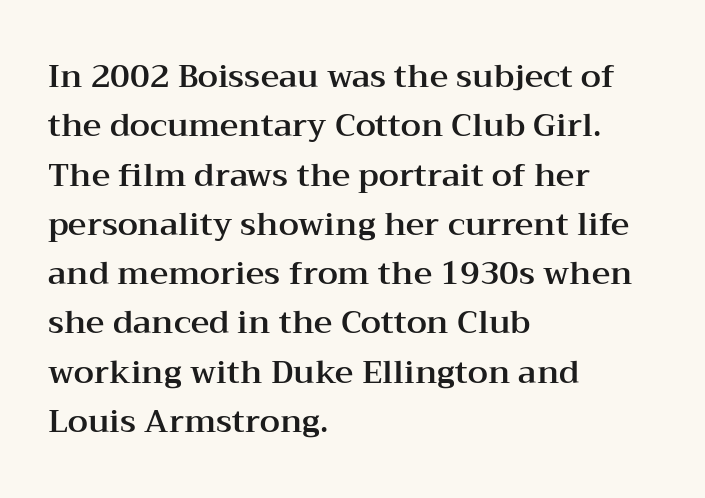
{"serif": "yes", "italic": "no", "width": "wide", "stroke_contrast": "medium", "x_height": "medium", "monospaced": "no", "underline": "no", "align": "left", "line_spacing": "normal", "line_spacing_ratio": 1.54, "letter_spacing": "normal", "letter_spacing_em": 0.0, "glyph_px": 32}
